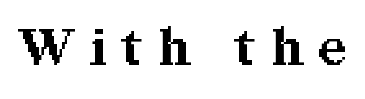
The image shows 52 px bold serif type, upright; set unusually wide letter spacing (+0.29 em), not underlined; medium stroke contrast and a medium x-height.
